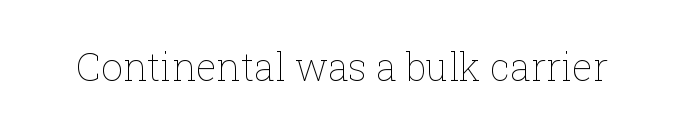
Is this a fixed-width face? No — the glyphs have proportional, varying widths. Each stroke keeps to a modest, everyday thickness or less. A typesetter would mark this as roman, not italic. Clear beneath every line of the passage. No extra tracking has been applied to these lines.
